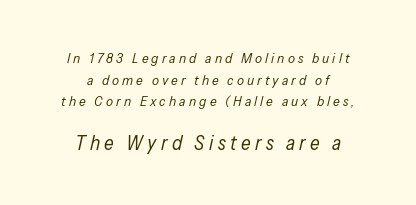
This block has exactly the height ordinary leading produces. Does the lettering tilt? It does — this is italic. Compared with typical body copy, the letter spacing here is much looser. A student would notice the bottom passage is typeset larger than what precedes it.
